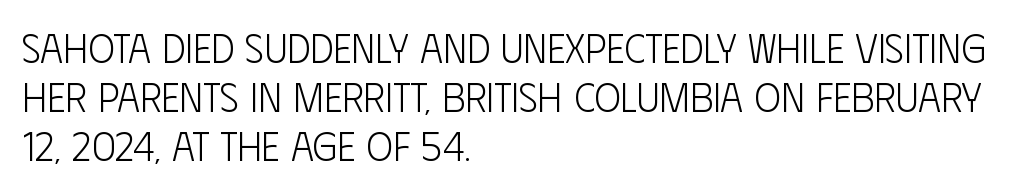
The image shows 40 px light, condensed sans-serif type, upright; set left-aligned, line spacing 1.22x, normal letter spacing, not underlined; low stroke contrast and a large x-height.
